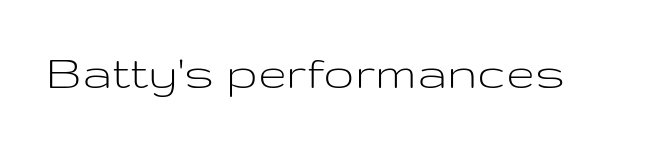
Q: Is the text bold? A: No.
Q: Is the text italic (slanted)? A: No, it is upright.
Q: Is the typeface a serif or a sans-serif typeface? A: Sans-serif.
Q: Is the text underlined? A: No.
Q: Is the spacing between letters normal or unusually wide? A: Normal.
Q: Width (condensed, normal, or wide)? A: Wide.
Q: Stroke contrast? A: Low.
Q: x-height? A: Medium.
Q: Monospaced? A: No.
